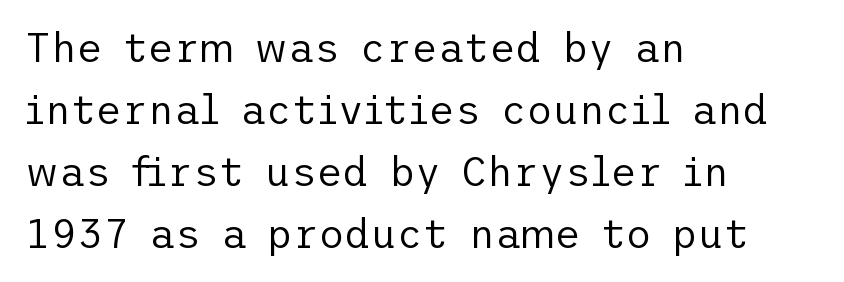
Spacing between characters is what you'd get straight out of the box. The rendering anchors every line to the left-hand side. A light-to-regular cut is what we see here. Plain, unruled lines of type. In terms of posture, this sample is upright.
